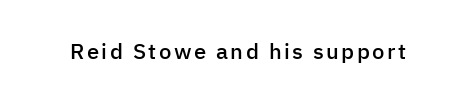
{"italic": "no", "bold": "semi", "underline": "no", "glyph_px": 22}
